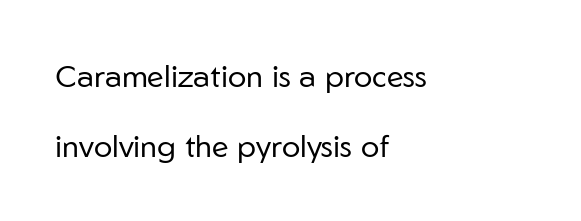
The image shows 31 px regular-weight sans-serif type, upright; set left-aligned, loose line spacing (2.26x), normal letter spacing, not underlined; low stroke contrast and a medium x-height.
